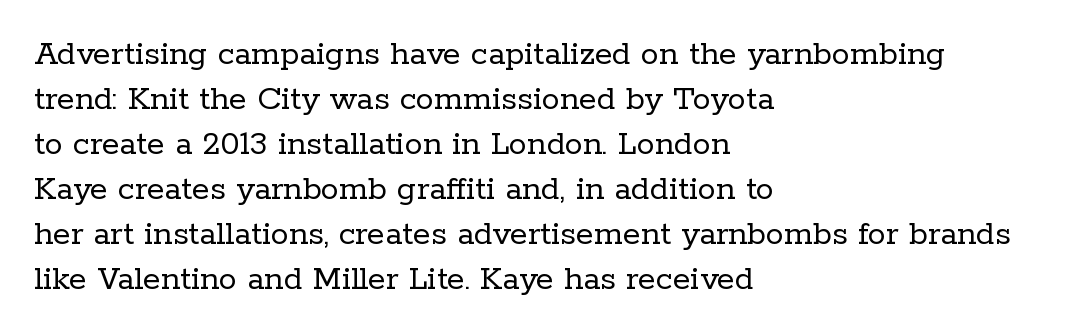
Q: Is the text bold? A: No.
Q: Is the text italic (slanted)? A: No, it is upright.
Q: Is the typeface a serif or a sans-serif typeface? A: Serif.
Q: Is the text underlined? A: No.
Q: How is the paragraph aligned? A: Left-aligned.
Q: Is the spacing between letters normal or unusually wide? A: Normal.
Q: Is the spacing between lines tight, normal or loose? A: Normal.
Q: Width (condensed, normal, or wide)? A: Normal.
Q: Stroke contrast? A: Low.
Q: x-height? A: Medium.
Q: Monospaced? A: No.
